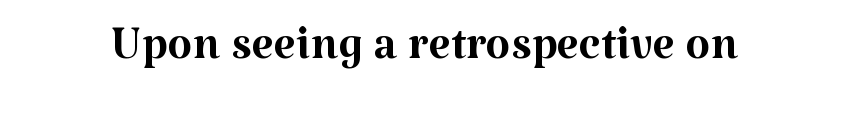
Q: Is the text bold? A: No.
Q: Is the text italic (slanted)? A: No, it is upright.
Q: Is the typeface a serif or a sans-serif typeface? A: Serif.
Q: Is the text underlined? A: No.
Q: Is the spacing between letters normal or unusually wide? A: Normal.
Q: Width (condensed, normal, or wide)? A: Normal.
Q: Stroke contrast? A: Medium.
Q: x-height? A: Medium.
Q: Monospaced? A: No.
